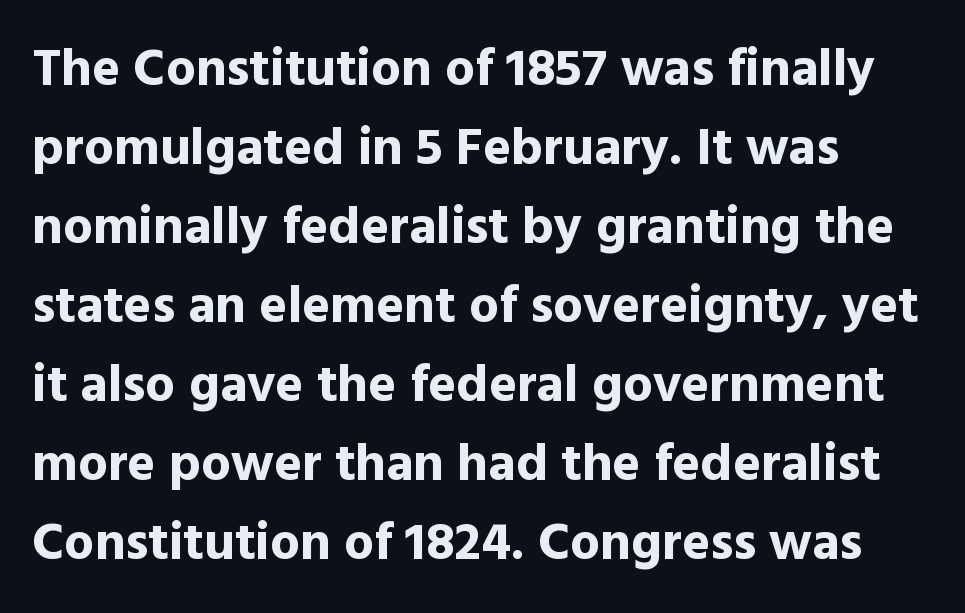
{"serif": "no", "italic": "no", "bold": "yes", "weight": "bold", "width": "normal", "x_height": "medium", "monospaced": "no", "underline": "no", "align": "left", "line_spacing": "normal", "line_spacing_ratio": 1.49, "letter_spacing": "normal", "letter_spacing_em": 0.0, "glyph_px": 53}
